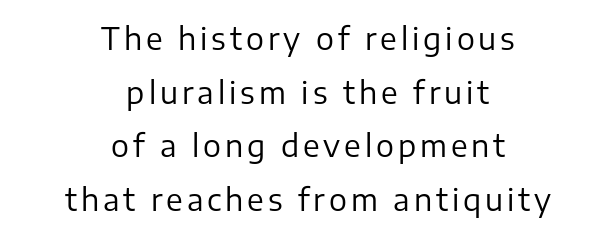
Q: Is the text bold? A: No.
Q: Is the text italic (slanted)? A: No, it is upright.
Q: Is the typeface a serif or a sans-serif typeface? A: Sans-serif.
Q: Is the text underlined? A: No.
Q: How is the paragraph aligned? A: Centered.
Q: Width (condensed, normal, or wide)? A: Normal.
Q: Stroke contrast? A: Low.
Q: x-height? A: Medium.
Q: Monospaced? A: No.
